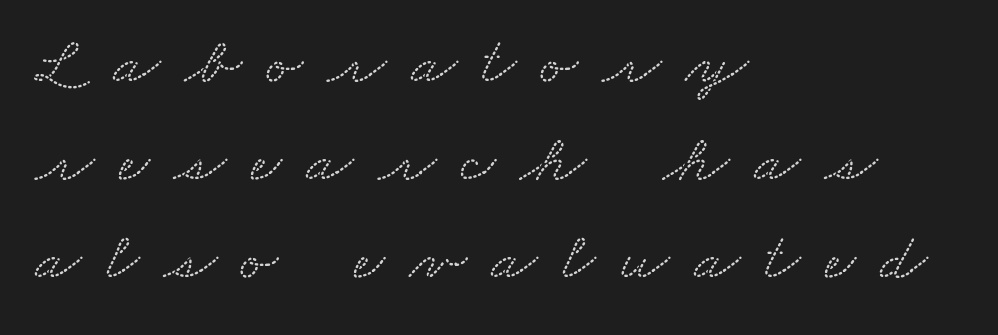
The image shows 68 px wide serif type; set left-aligned, normal line spacing (1.44x), unusually wide letter spacing (+0.36 em), not underlined; low stroke contrast and a small x-height.
